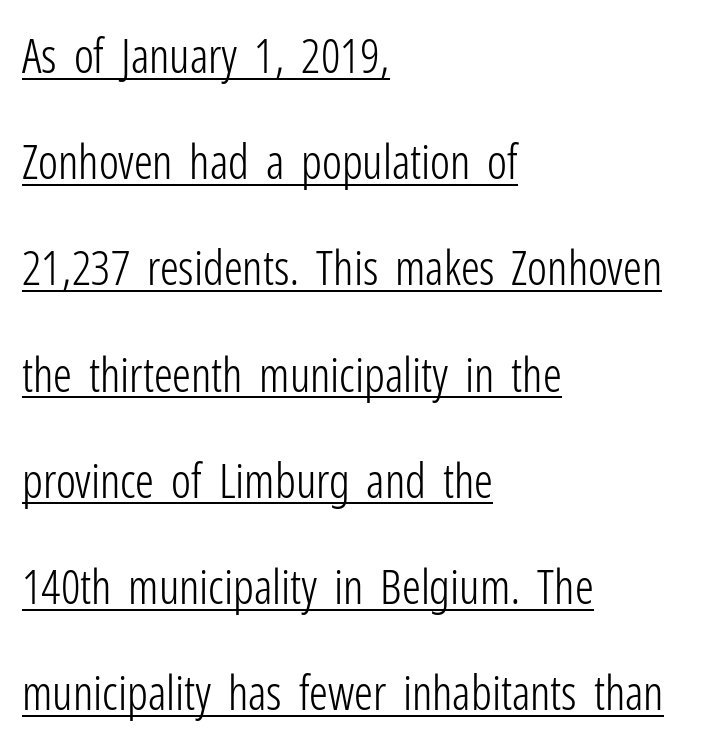
{"serif": "no", "italic": "no", "bold": "no", "weight": "light", "width": "condensed", "stroke_contrast": "low", "x_height": "medium", "monospaced": "no", "underline": "yes", "align": "left", "line_spacing": "loose", "line_spacing_ratio": 2.26, "letter_spacing": "normal", "letter_spacing_em": 0.0, "glyph_px": 47}
